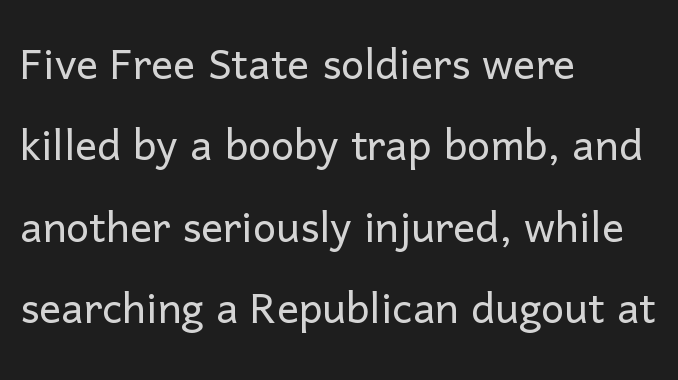
Q: Is the text bold? A: No.
Q: Is the text italic (slanted)? A: No, it is upright.
Q: Is the typeface a serif or a sans-serif typeface? A: Sans-serif.
Q: Is the text underlined? A: No.
Q: How is the paragraph aligned? A: Left-aligned.
Q: Is the spacing between letters normal or unusually wide? A: Normal.
Q: Is the spacing between lines tight, normal or loose? A: Normal.
Q: Width (condensed, normal, or wide)? A: Normal.
Q: Stroke contrast? A: Low.
Q: x-height? A: Medium.
Q: Monospaced? A: No.
